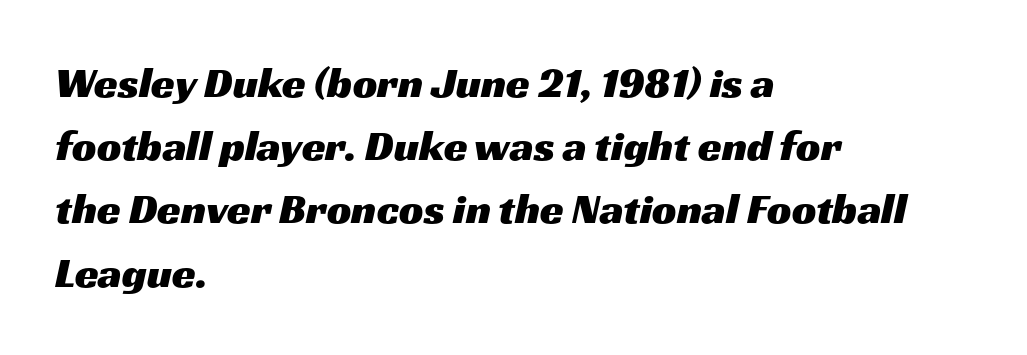
{"serif": "no", "width": "wide", "stroke_contrast": "medium", "x_height": "medium", "monospaced": "no", "underline": "no", "align": "left", "line_spacing": "normal", "line_spacing_ratio": 1.47, "letter_spacing": "normal", "letter_spacing_em": 0.0, "glyph_px": 43}
